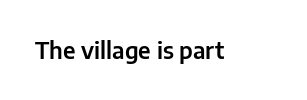
{"italic": "no", "underline": "no", "letter_spacing": "normal", "letter_spacing_em": 0.0, "glyph_px": 23}
